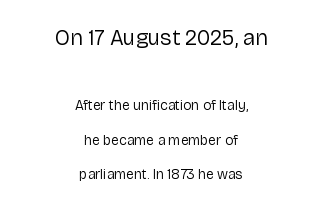
The image shows 22 px text type, upright; set centered, loose line spacing (2.47x), normal letter spacing, not underlined; the first (top) block is 1.57x larger.
